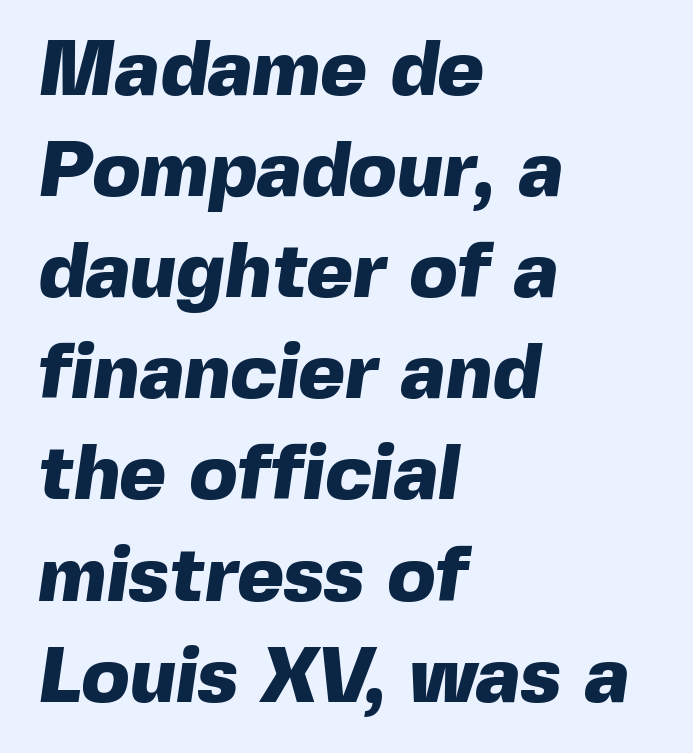
The image shows 79 px heavy sans-serif type; set left-aligned, normal line spacing (1.28x), normal letter spacing, not underlined; a medium x-height.
